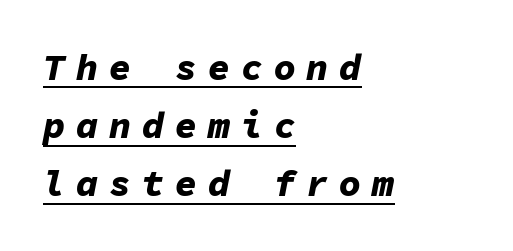
{"italic": "yes", "lean": "right", "slant_degrees": 11, "bold": "yes", "weight": "bold", "width": "normal", "stroke_contrast": "low", "x_height": "medium", "monospaced": "yes", "underline": "yes", "align": "left", "line_spacing": "normal", "line_spacing_ratio": 1.57, "letter_spacing": "wide", "letter_spacing_em": 0.29, "glyph_px": 37}
